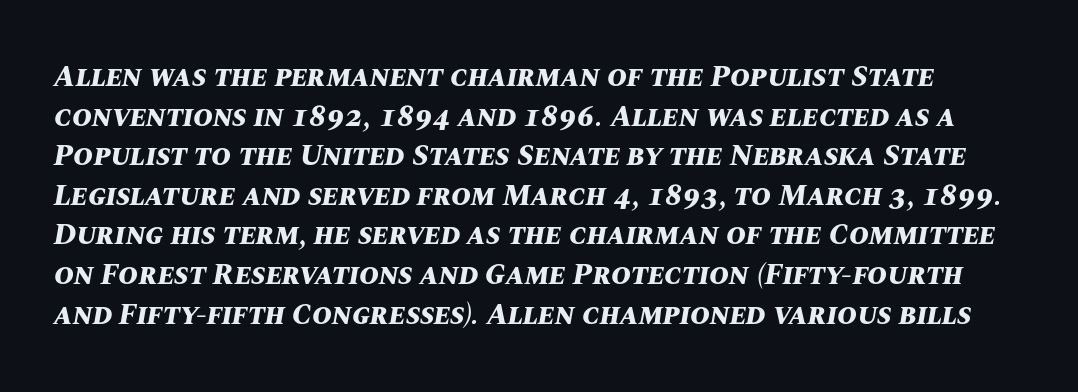
The image shows 30 px bold type, italic (leaning right); set normal line spacing (1.32x), normal letter spacing, not underlined; medium stroke contrast and a large x-height.
